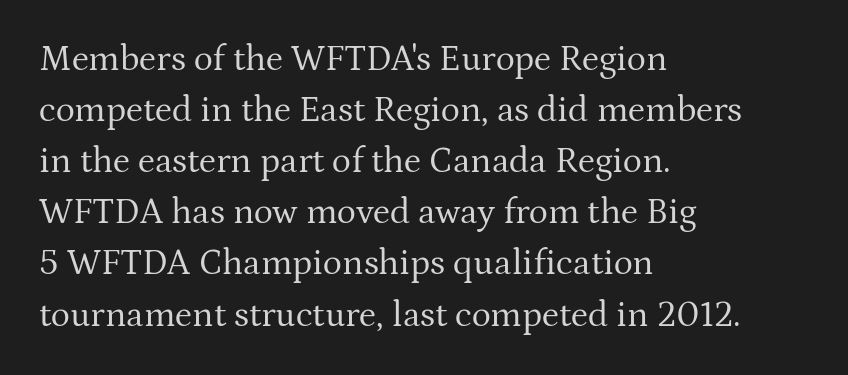
The type family on display is of the serif kind. There is no visible air inserted between adjacent glyphs. Note the varied advance widths — an 'i' is clearly narrower than an 'm'. Layout note: lines flush left. The foot of each line stays bare and open. Does the lettering tilt? It doesn't — this is upright.
